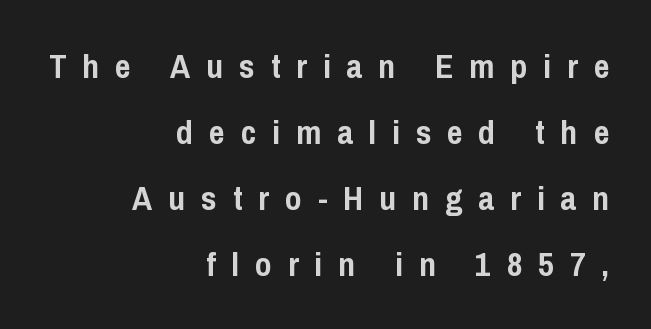
Glyph-to-glyph distance is far greater than everyday printed text. Nothing sits at the stroke ends, so this counts as sans-serif. The compositor pushed each line to the right boundary. A great deal of white space separates one row of letters from the next. Unmarked baselines from the first word to the last.
